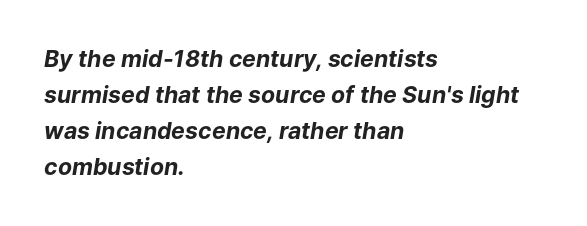
The lines in this sample share a left origin and differ only in where they stop. The zone under the glyphs is completely vacant. Designer's note — italics engaged. Is the letter spacing exaggerated? No — it looks like the ordinary default.
